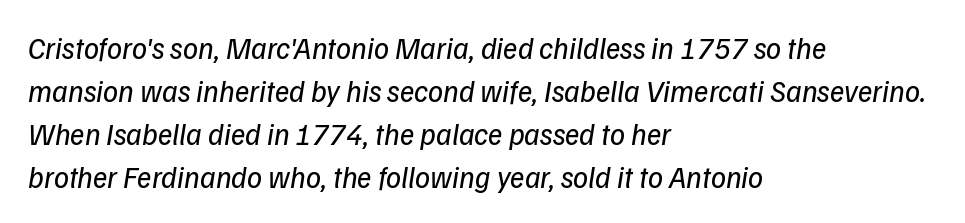
The image shows 30 px regular-weight sans-serif type; set left-aligned, normal line spacing (1.43x), normal letter spacing, not underlined; low stroke contrast and a medium x-height.
